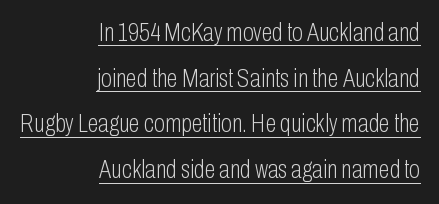
The image shows 25 px text type, upright; set right-aligned, line spacing 1.83x, normal letter spacing, underlined.
